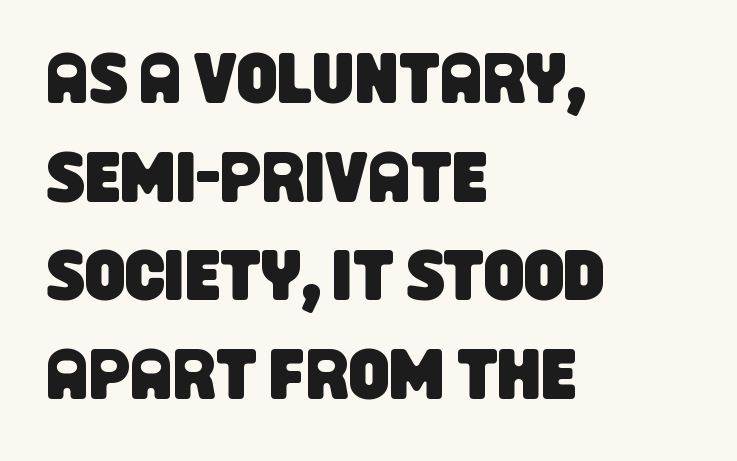
{"serif": "no", "width": "condensed", "stroke_contrast": "low", "x_height": "large", "monospaced": "no", "underline": "no", "align": "left", "line_spacing": "normal", "line_spacing_ratio": 1.39, "letter_spacing": "normal", "letter_spacing_em": 0.0, "glyph_px": 71}
